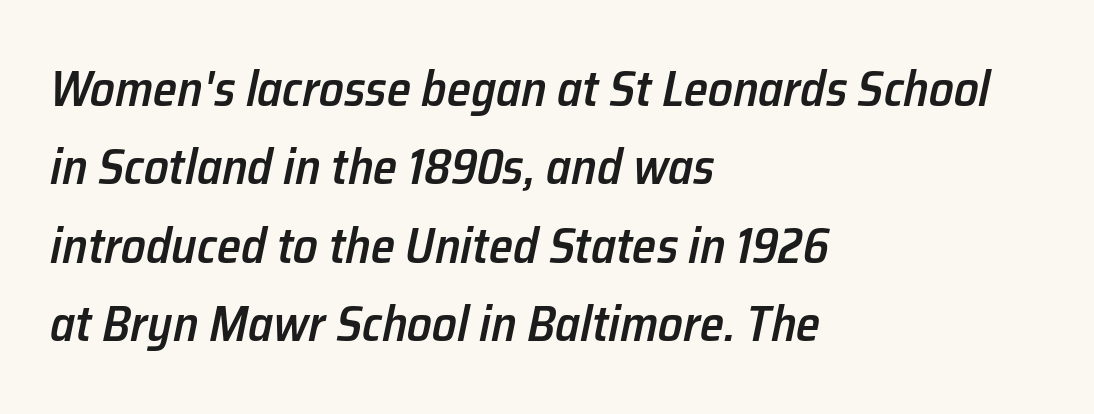
One glance says typical: line gaps are just what's usual. Characters follow at the spacing the type designer built in. This sample has the flowing, uneven cadence of proportional lettering. Glance below the letters and you will spot only blank space.
